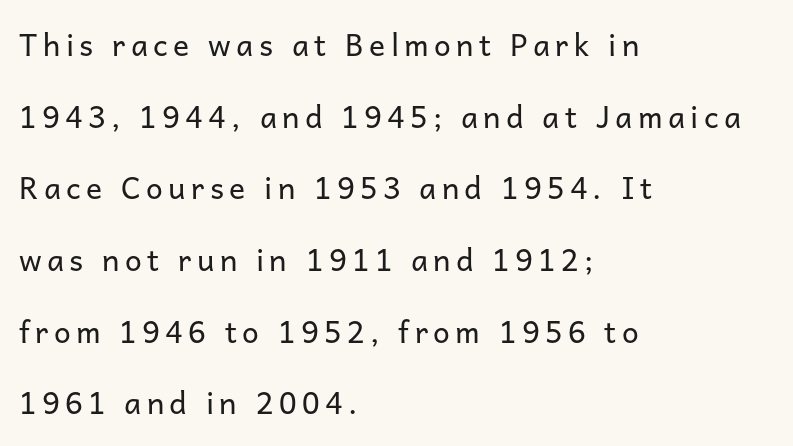
The image shows 30 px regular-weight sans-serif type, upright; set left-aligned, loose line spacing (2.39x), not underlined; low stroke contrast and a medium x-height.
